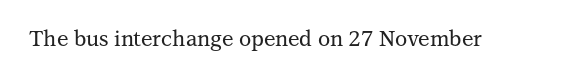
{"italic": "no", "underline": "no", "letter_spacing": "normal", "letter_spacing_em": 0.0, "glyph_px": 21}
